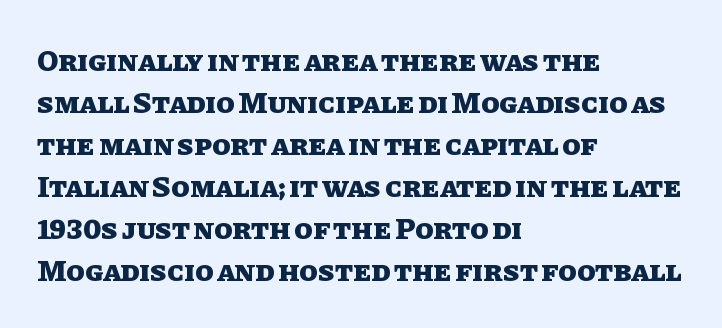
Q: Is the text bold? A: Yes.
Q: Is the text italic (slanted)? A: No, it is upright.
Q: Is the text underlined? A: No.
Q: How is the paragraph aligned? A: Left-aligned.
Q: Is the spacing between letters normal or unusually wide? A: Normal.
Q: Is the spacing between lines tight, normal or loose? A: Normal.
Q: Width (condensed, normal, or wide)? A: Normal.
Q: Stroke contrast? A: Low.
Q: x-height? A: Large.
Q: Monospaced? A: No.
